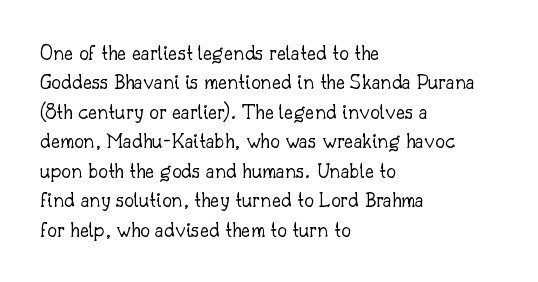
Q: Is the text bold? A: No.
Q: Is the text italic (slanted)? A: No, it is upright.
Q: Is the text underlined? A: No.
Q: How is the paragraph aligned? A: Left-aligned.
Q: Is the spacing between letters normal or unusually wide? A: Normal.
Q: Is the spacing between lines tight, normal or loose? A: Normal.
